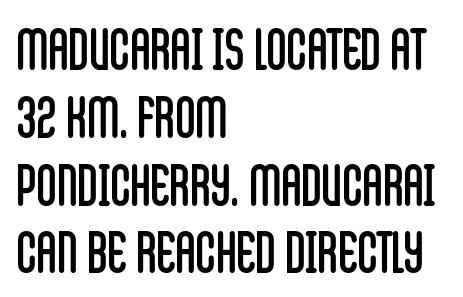
No italicization has been applied; the sample stays upright. Descender tails drop into unmarked territory. Horizontally, the lines are justified to the leading edge only. The rendering shows plain stroke endings on the letterforms — a sans-serif design.
